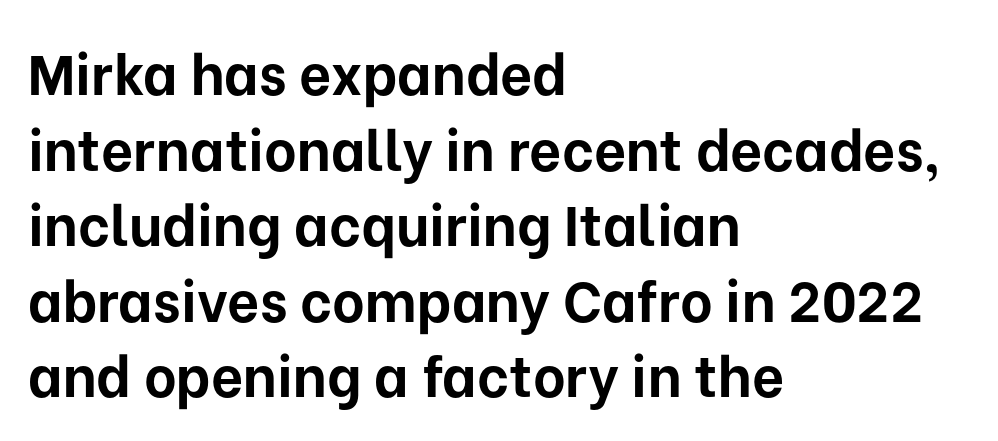
{"serif": "no", "italic": "no", "bold": "yes", "weight": "bold", "width": "normal", "stroke_contrast": "low", "x_height": "medium", "monospaced": "no", "underline": "no", "align": "left", "line_spacing": "normal", "line_spacing_ratio": 1.35, "letter_spacing": "normal", "letter_spacing_em": 0.0, "glyph_px": 56}
